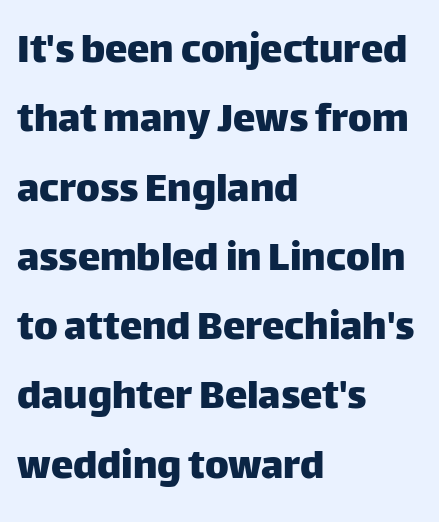
{"serif": "no", "italic": "no", "width": "normal", "stroke_contrast": "low", "x_height": "large", "monospaced": "no", "underline": "no", "align": "left", "line_spacing": "normal", "line_spacing_ratio": 1.54, "letter_spacing": "normal", "letter_spacing_em": 0.0, "glyph_px": 45}
